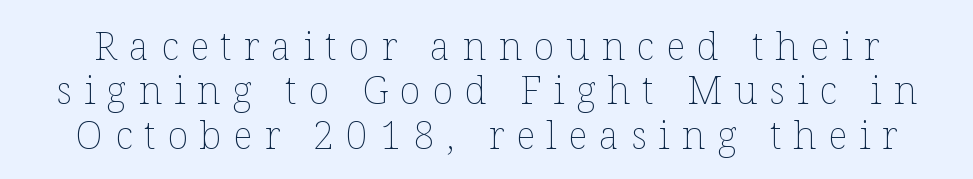
{"italic": "no", "bold": "no", "weight": "thin", "width": "normal", "stroke_contrast": "low", "x_height": "medium", "monospaced": "no", "underline": "no", "line_spacing": "tight", "line_spacing_ratio": 1.14, "letter_spacing": "wide", "letter_spacing_em": 0.3, "glyph_px": 39}
